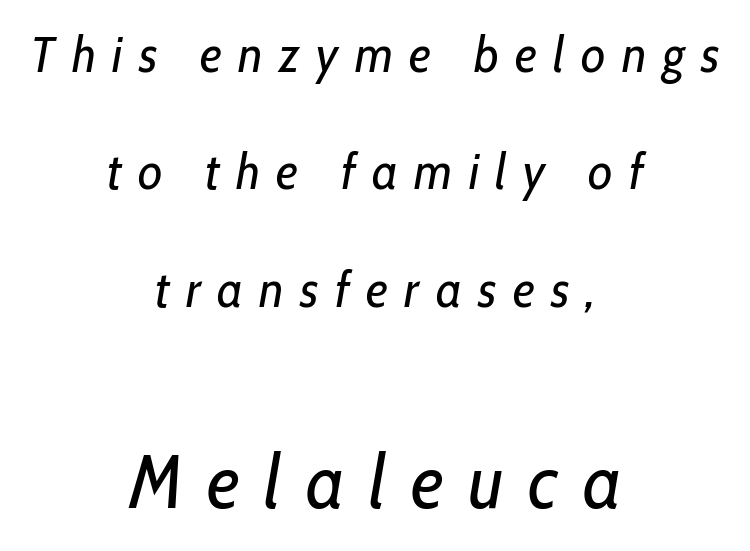
{"italic": "yes", "lean": "right", "slant_degrees": 10, "bold": "no", "weight": "regular", "width": "condensed", "stroke_contrast": "low", "x_height": "medium", "monospaced": "no", "underline": "no", "align": "center", "line_spacing": "loose", "line_spacing_ratio": 2.35, "letter_spacing": "wide", "letter_spacing_em": 0.33, "larger_block": "second", "size_ratio": 1.5, "glyph_px": 75}
